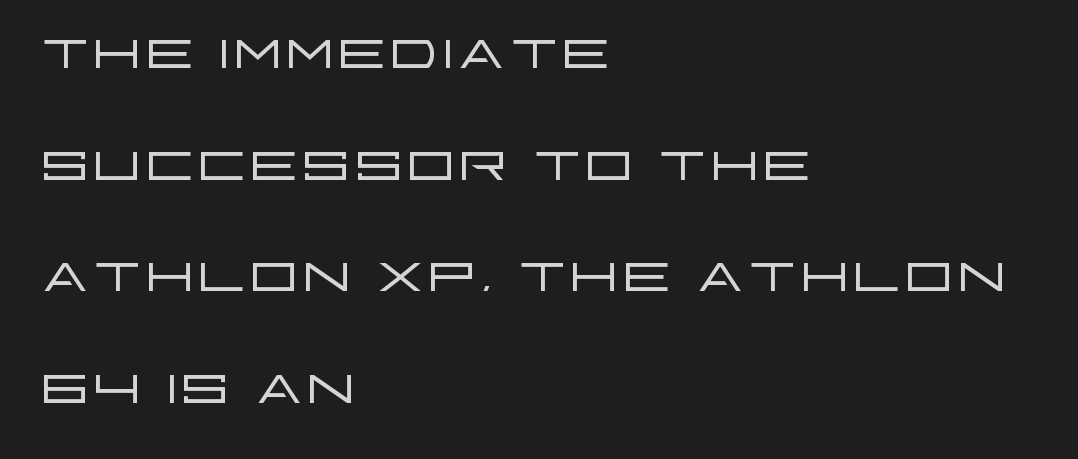
The image shows 78 px light, wide sans-serif type, upright; set left-aligned, normal line spacing (1.43x), normal letter spacing, not underlined; low stroke contrast and a large x-height.
